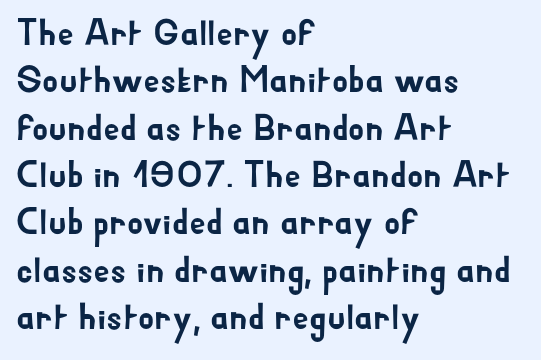
The image shows 37 px sans-serif type, upright; set left-aligned, normal line spacing (1.28x), normal letter spacing, not underlined; low stroke contrast and a small x-height.
